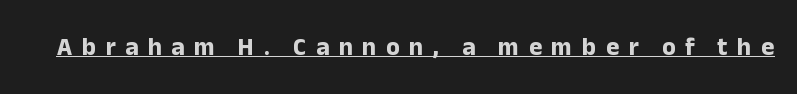
{"italic": "no", "bold": "yes", "underline": "yes", "letter_spacing": "wide", "letter_spacing_em": 0.38, "glyph_px": 25}
